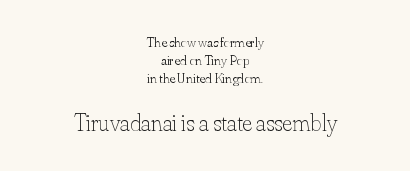
Q: Is the text bold? A: No.
Q: Is the text italic (slanted)? A: No, it is upright.
Q: Is the text underlined? A: No.
Q: How is the paragraph aligned? A: Centered.
Q: Is the spacing between letters normal or unusually wide? A: Normal.
Q: Is the spacing between lines tight, normal or loose? A: Normal.
Q: Which block of text is set in a larger size, the first (top) or the second (bottom)? A: The second (bottom) one.
